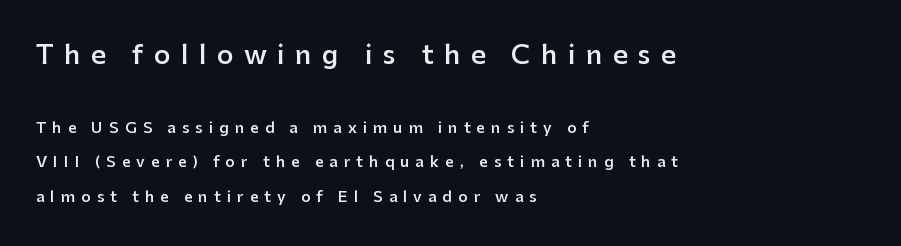
{"italic": "no", "bold": "semi", "underline": "no", "align": "left", "line_spacing": "loose", "line_spacing_ratio": 2.3, "letter_spacing": "wide", "letter_spacing_em": 0.4, "larger_block": "first", "size_ratio": 1.73, "glyph_px": 26}
